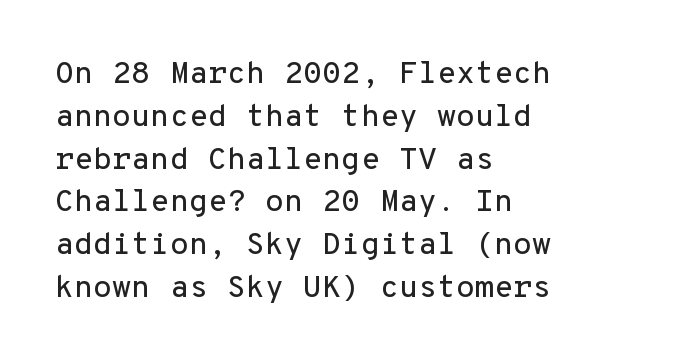
{"serif": "no", "italic": "no", "width": "normal", "stroke_contrast": "low", "x_height": "medium", "monospaced": "yes", "underline": "no", "align": "left", "line_spacing": "normal", "line_spacing_ratio": 1.38, "letter_spacing": "normal", "letter_spacing_em": 0.0, "glyph_px": 31}
